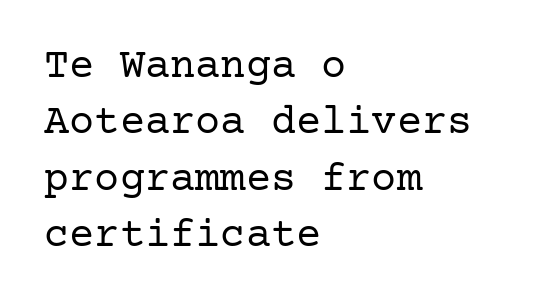
Q: Is the text bold? A: No.
Q: Is the text italic (slanted)? A: No, it is upright.
Q: Is the typeface a serif or a sans-serif typeface? A: Serif.
Q: Is the text underlined? A: No.
Q: How is the paragraph aligned? A: Left-aligned.
Q: Is the spacing between letters normal or unusually wide? A: Normal.
Q: Is the spacing between lines tight, normal or loose? A: Normal.
Q: Width (condensed, normal, or wide)? A: Normal.
Q: Stroke contrast? A: Low.
Q: x-height? A: Medium.
